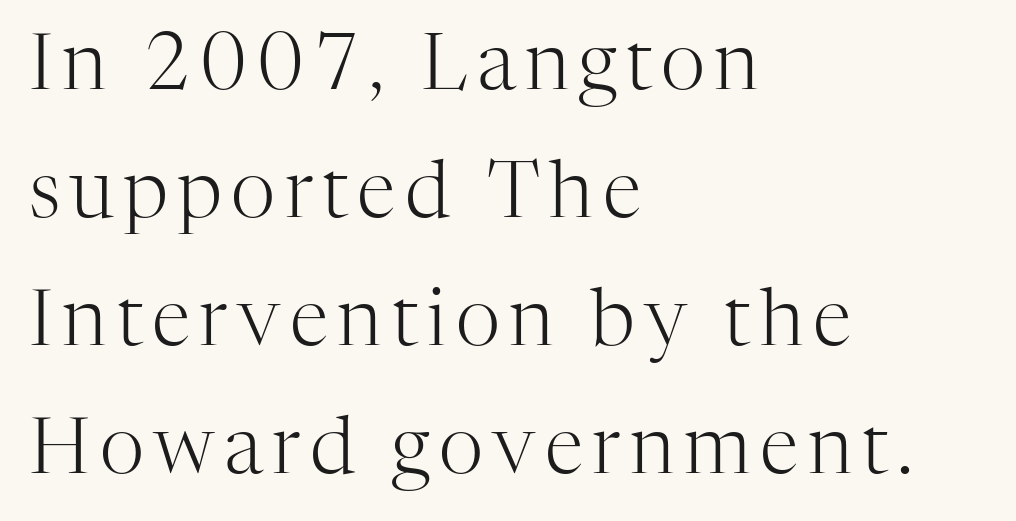
Q: Is the text bold? A: No.
Q: Is the text italic (slanted)? A: No, it is upright.
Q: Is the typeface a serif or a sans-serif typeface? A: Serif.
Q: Is the text underlined? A: No.
Q: How is the paragraph aligned? A: Left-aligned.
Q: Is the spacing between lines tight, normal or loose? A: Normal.
Q: Width (condensed, normal, or wide)? A: Normal.
Q: Stroke contrast? A: High.
Q: x-height? A: Medium.
Q: Monospaced? A: No.
